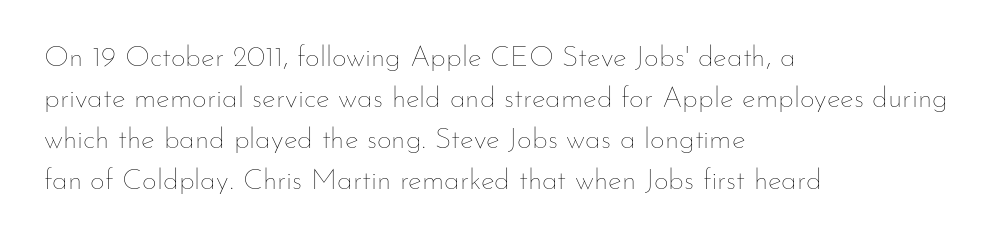
These glyphs show unthickened strokes, regular width or finer. Teacher's note: observe the even left margin — that is flush-left alignment. The gap between lines stays unmarked. The letters sit at their default tracking, neither squeezed nor spread. Italic? Not at all — the glyphs are vertical. Each letter keeps its own natural width here, so spacing adapts to shape.
